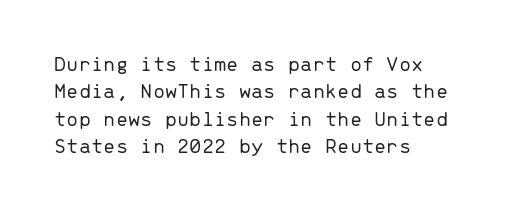
{"italic": "no", "bold": "no", "underline": "no", "align": "left", "line_spacing_ratio": 1.24, "letter_spacing": "normal", "letter_spacing_em": 0.0, "glyph_px": 22}
